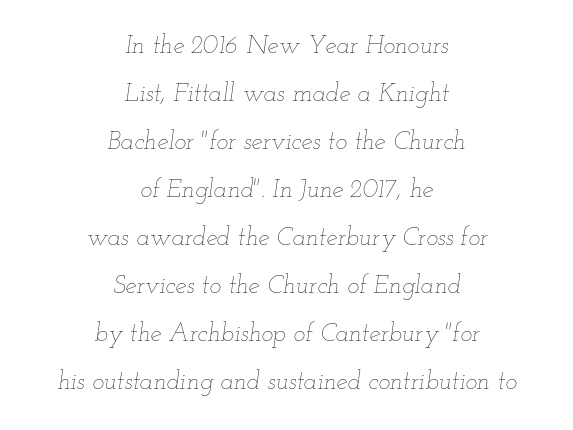
Tall strokes in this sample are angled rather than plumb. A light-to-regular cut is what we see here. No word sits above an underline. Reading down the block, each line starts at a different indent, mirrored at its end.
